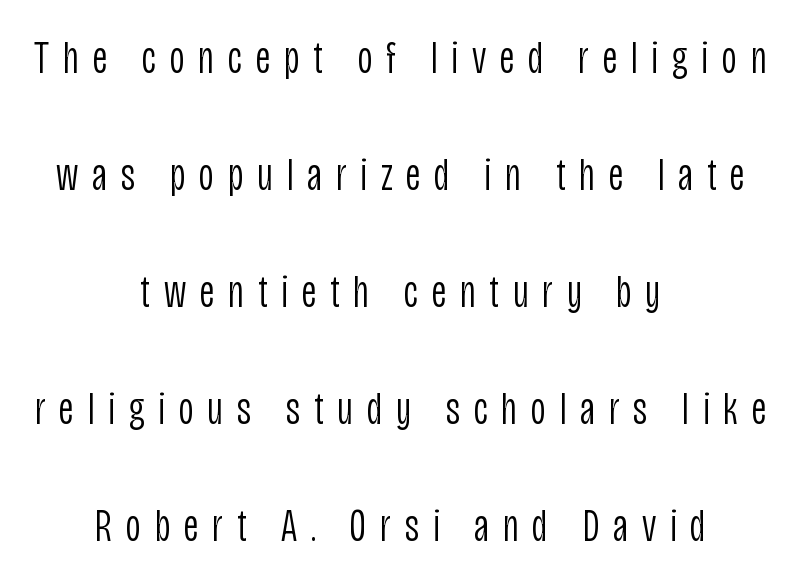
The face used here is a sans, in the tradition of grotesques and geometrics. Underlining? Definitely not there. The specimen reads as upright at a glance. In terms of letterspacing, this is a distinctly airy, spread setting. Notice the wide empty band between every row — that's loose leading. Horizontally, the lines are justified to the midpoint only.
